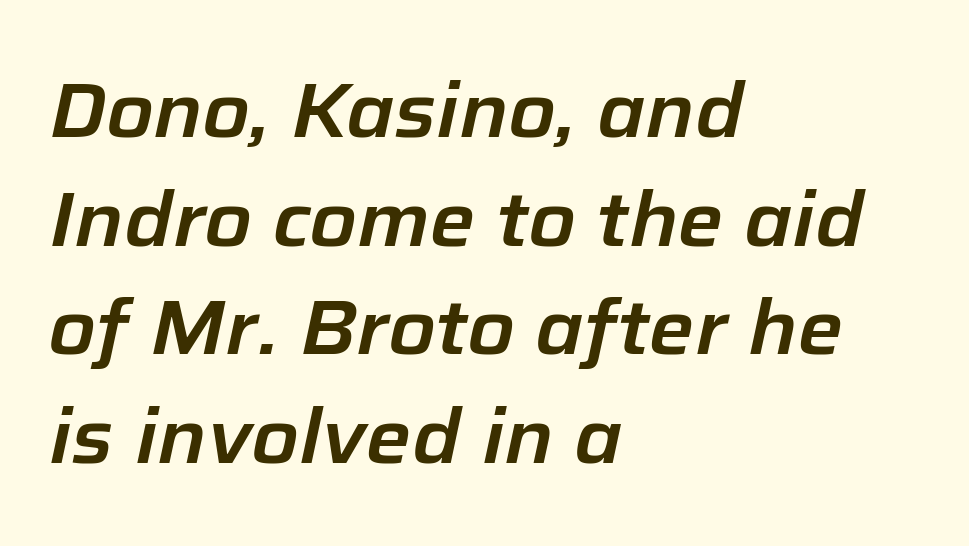
The image shows 77 px text type, italic (leaning right); set left-aligned, normal line spacing (1.41x), normal letter spacing, not underlined; low stroke contrast and a medium x-height.
